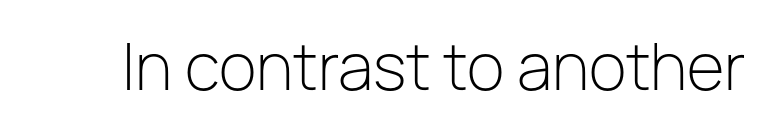
Look at the tracking — it's just the regular setting, nothing added. Proportional: the letters do not fall into vertical columns. Nothing heavy about these letters — not bold at all. The axis of the letterforms is exactly vertical.
